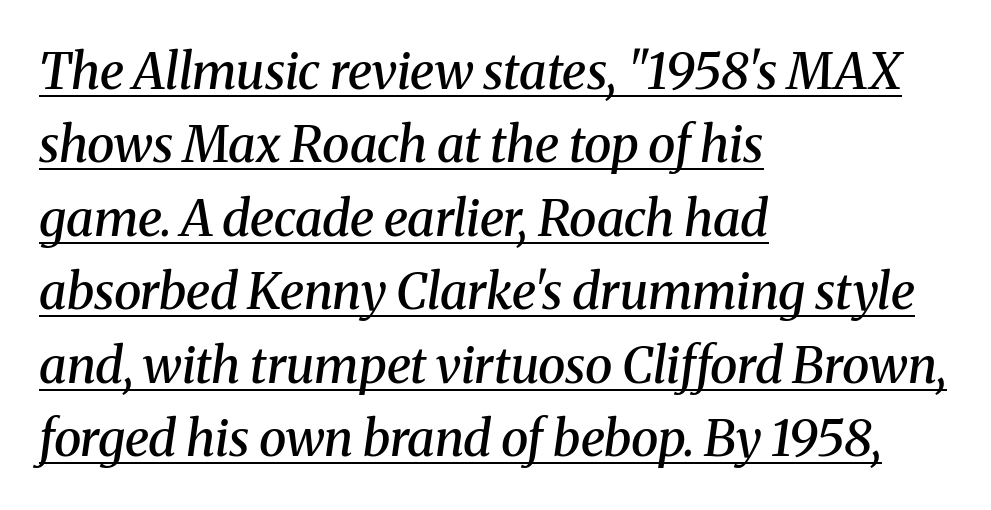
The image shows 50 px semibold serif type, italic (leaning right); set left-aligned, normal line spacing (1.47x), normal letter spacing, underlined; medium stroke contrast and a medium x-height.
